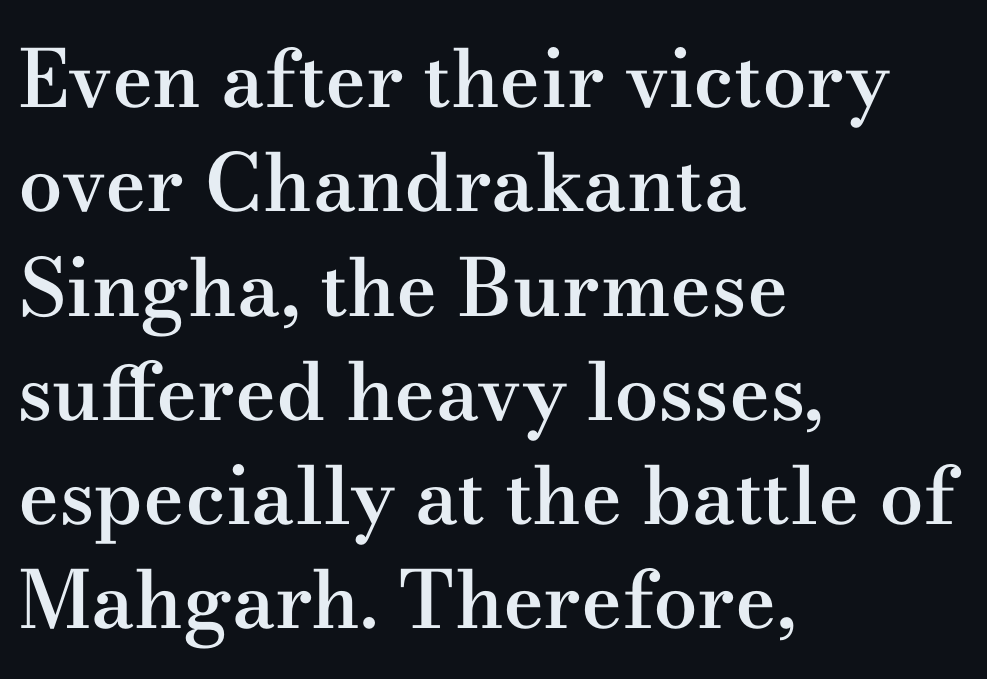
What kind of face is this? One with serifs. Words float on clear page, feet unadorned. The text block is weighted toward the left margin, trailing off unevenly rightward. The specimen reads as upright at a glance. Students, this is semibold: more ink than regular, less than bold.
